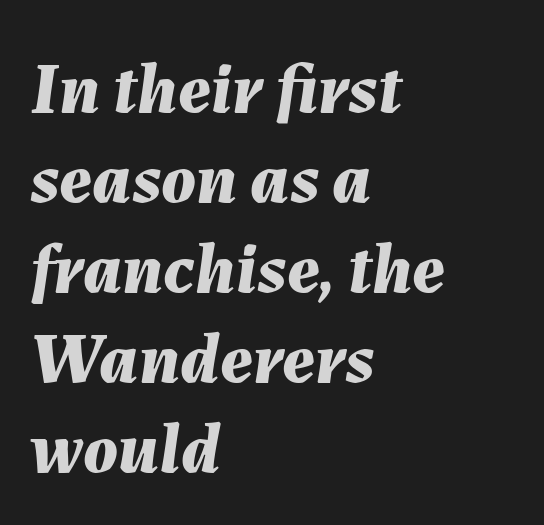
Note the varied advance widths — an 'i' is clearly narrower than an 'm'. Has an underline been added? It has not. Interline gaps are of average width in this sample. Every letter is thick-stroked: bold, no question. Does extra space separate the letters? No, they use regular spacing. Italic? Definitely — the glyphs are oblique.
